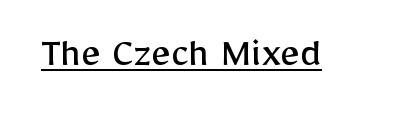
The image shows 43 px regular-weight sans-serif type, upright; set normal letter spacing, underlined; low stroke contrast and a medium x-height.
